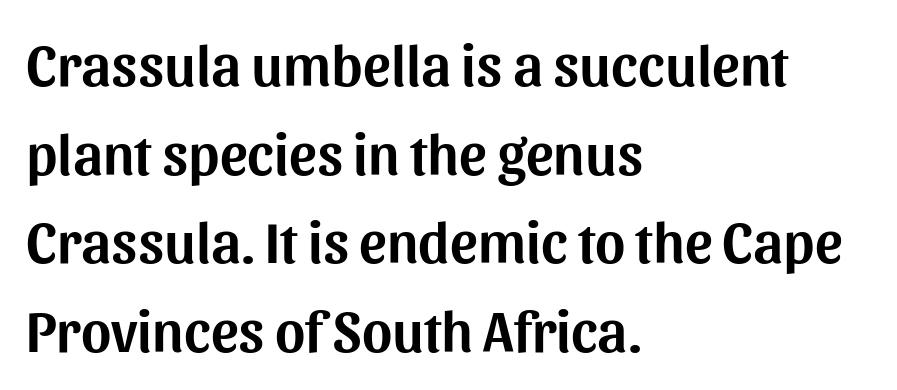
The image shows 58 px sans-serif type, upright; set left-aligned, normal line spacing (1.53x), normal letter spacing, not underlined; medium stroke contrast and a medium x-height.
